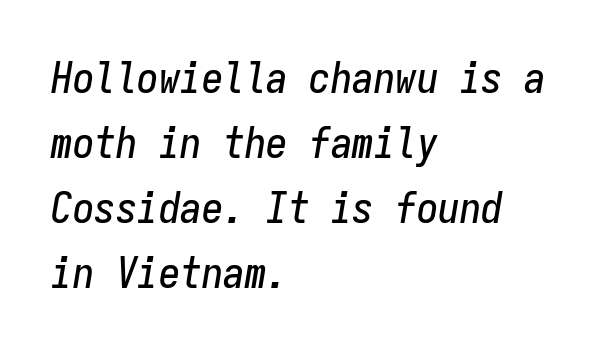
The image shows 43 px condensed type, italic (leaning right), monospaced; set left-aligned, normal line spacing (1.51x), normal letter spacing, not underlined; low stroke contrast and a medium x-height.
